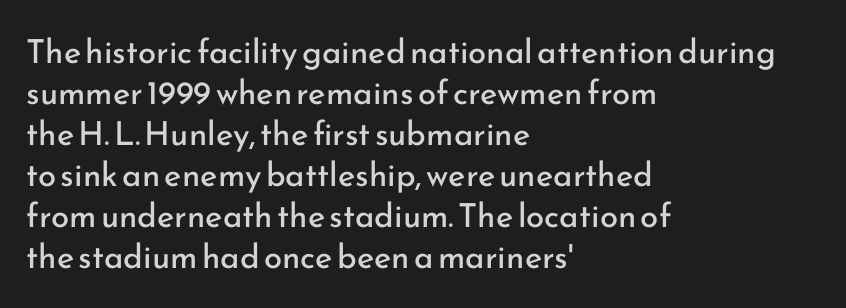
Q: Is the text bold? A: No.
Q: Is the text italic (slanted)? A: No, it is upright.
Q: Is the typeface a serif or a sans-serif typeface? A: Sans-serif.
Q: Is the text underlined? A: No.
Q: How is the paragraph aligned? A: Left-aligned.
Q: Is the spacing between letters normal or unusually wide? A: Normal.
Q: Width (condensed, normal, or wide)? A: Normal.
Q: Stroke contrast? A: Low.
Q: x-height? A: Small.
Q: Monospaced? A: No.
